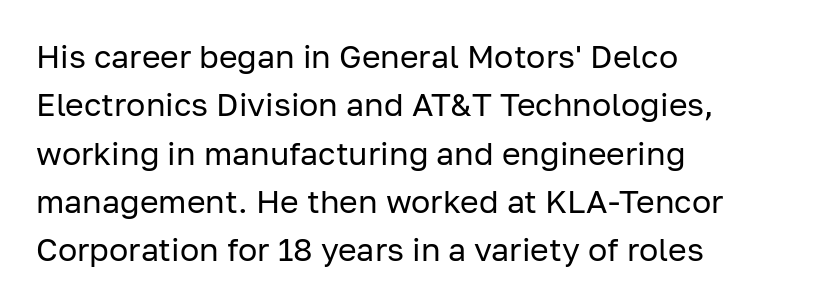
The image shows 32 px regular-weight sans-serif type, upright; set left-aligned, normal line spacing (1.51x), normal letter spacing, not underlined; low stroke contrast and a medium x-height.
